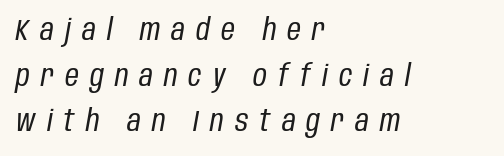
{"italic": "yes", "lean": "right", "slant_degrees": 10, "bold": "no", "weight": "regular", "width": "condensed", "stroke_contrast": "low", "x_height": "large", "monospaced": "no", "underline": "no", "align": "left", "line_spacing": "normal", "line_spacing_ratio": 1.52, "letter_spacing": "wide", "letter_spacing_em": 0.37, "glyph_px": 30}
